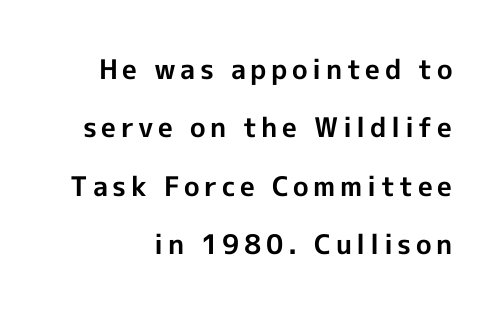
Q: Is the text bold? A: Yes.
Q: Is the text italic (slanted)? A: No, it is upright.
Q: Is the text underlined? A: No.
Q: Is the spacing between lines tight, normal or loose? A: Loose.
